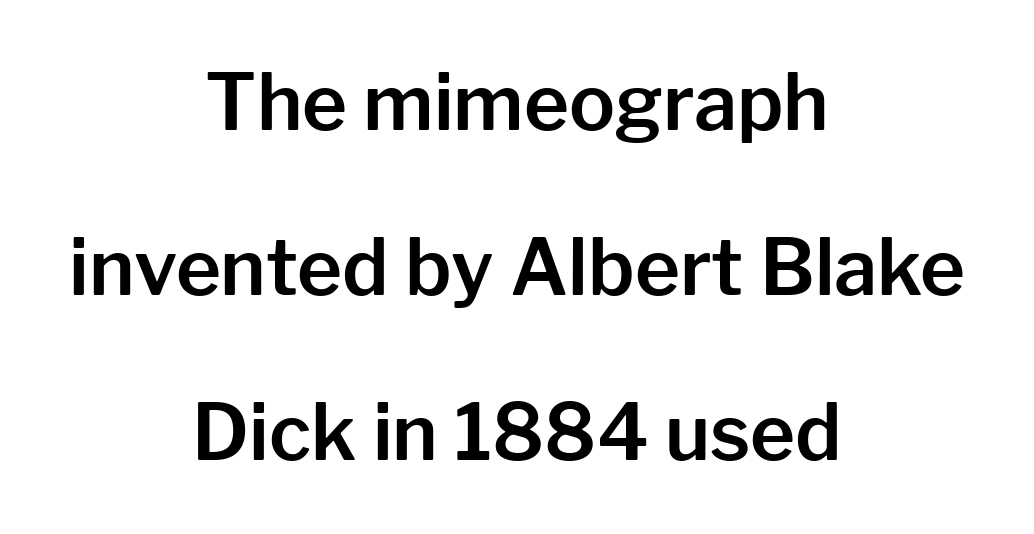
{"serif": "no", "italic": "no", "width": "normal", "stroke_contrast": "low", "x_height": "medium", "monospaced": "no", "underline": "no", "align": "center", "line_spacing": "loose", "line_spacing_ratio": 2.14, "letter_spacing": "normal", "letter_spacing_em": 0.0, "glyph_px": 77}
